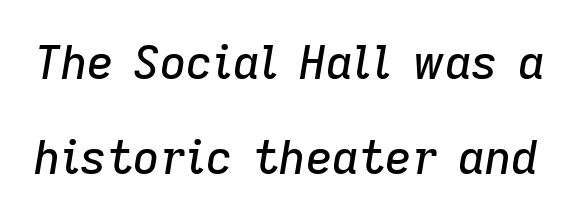
{"italic": "yes", "lean": "right", "slant_degrees": 9, "width": "normal", "stroke_contrast": "low", "x_height": "medium", "monospaced": "no", "underline": "no", "line_spacing": "loose", "line_spacing_ratio": 2.06, "letter_spacing": "normal", "letter_spacing_em": 0.0, "glyph_px": 46}
